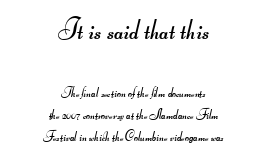
The image shows 29 px regular-weight, wide sans-serif type; set centered, normal line spacing (1.57x), normal letter spacing, not underlined; the first (top) block is 2.07x larger; medium stroke contrast.
